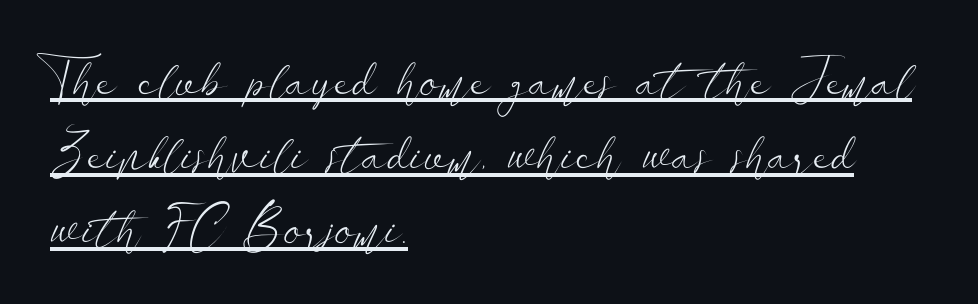
The image shows 55 px light, wide sans-serif type; set left-aligned, normal line spacing (1.35x), normal letter spacing, underlined; low stroke contrast and a small x-height.
